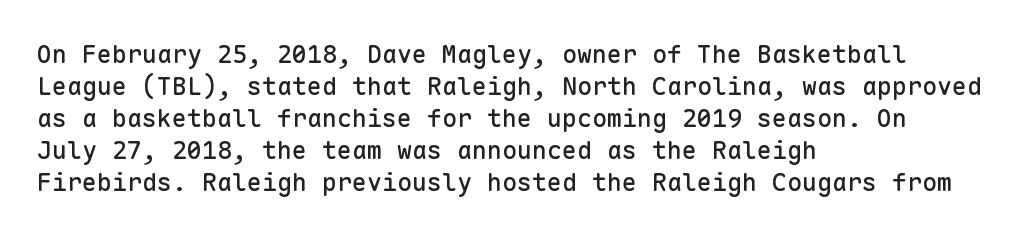
Summary of vertical rhythm: regular, with standard interline spacing. The string is rendered with underlining switched off. This rendering uses left alignment, leaving the right contour irregular. The lettering stays uniformly vertical, giving the passage a roman look. The horizontal fit of the characters is conventional and even.
